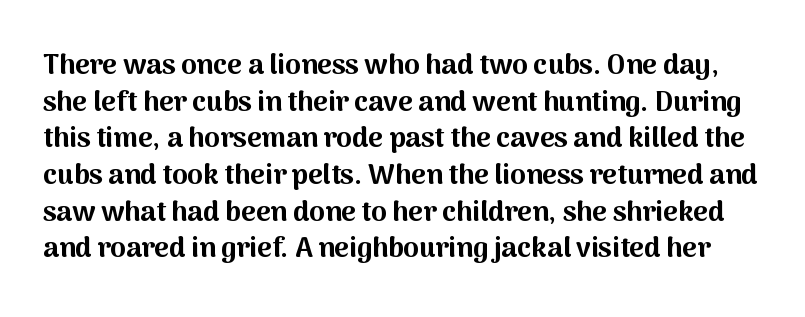
Q: Is the text bold? A: Yes.
Q: Is the text italic (slanted)? A: No, it is upright.
Q: Is the typeface a serif or a sans-serif typeface? A: Sans-serif.
Q: Is the text underlined? A: No.
Q: Is the spacing between letters normal or unusually wide? A: Normal.
Q: Is the spacing between lines tight, normal or loose? A: Normal.
Q: Width (condensed, normal, or wide)? A: Normal.
Q: Stroke contrast? A: Medium.
Q: x-height? A: Medium.
Q: Monospaced? A: No.
